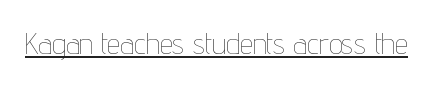
Q: Is the text bold? A: No.
Q: Is the text italic (slanted)? A: No, it is upright.
Q: Is the text underlined? A: Yes.
Q: Is the spacing between letters normal or unusually wide? A: Normal.
Q: Width (condensed, normal, or wide)? A: Condensed.
Q: Stroke contrast? A: Low.
Q: x-height? A: Medium.
Q: Monospaced? A: No.
